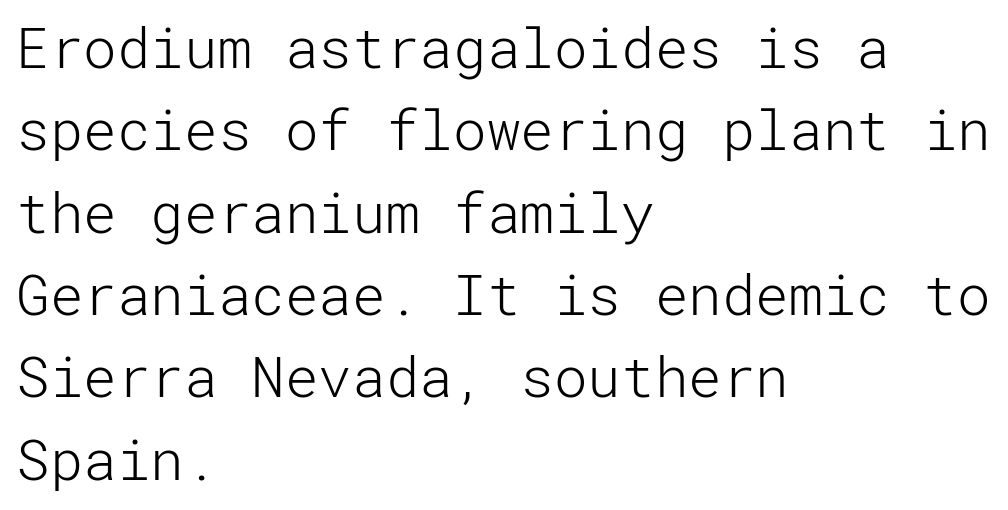
The image shows 56 px light sans-serif type, upright; set left-aligned, normal line spacing (1.47x), normal letter spacing, not underlined; low stroke contrast and a medium x-height.
